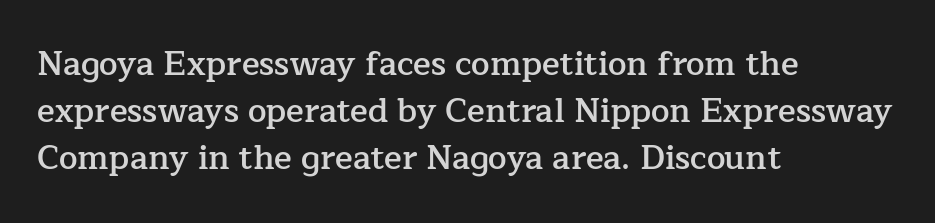
{"serif": "yes", "italic": "no", "bold": "semi", "weight": "semibold", "width": "normal", "stroke_contrast": "low", "x_height": "medium", "monospaced": "no", "underline": "no", "align": "left", "line_spacing": "normal", "line_spacing_ratio": 1.42, "letter_spacing": "normal", "letter_spacing_em": 0.0, "glyph_px": 33}
